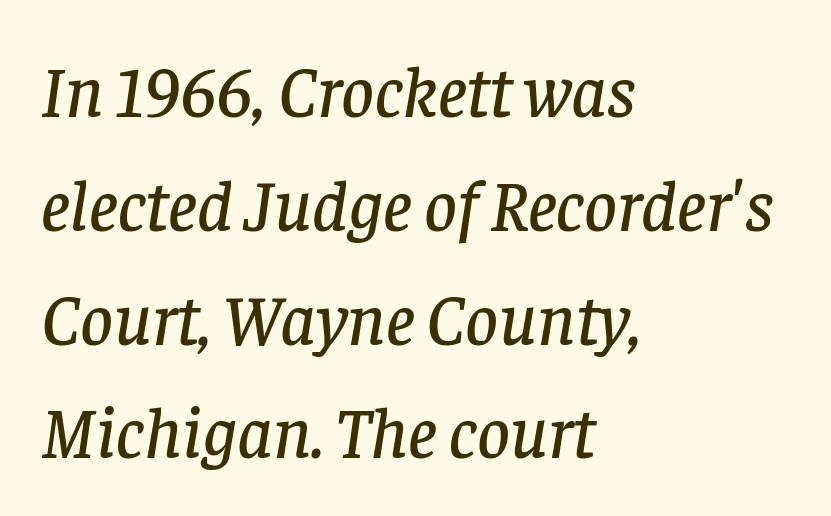
Regarding serifs, this sample has them. Rule under the text: the space is simply empty. Designer's note — italics engaged. Caption: multi-line text, flush left, ragged right.
